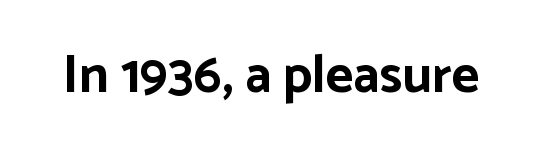
{"serif": "no", "italic": "no", "bold": "yes", "weight": "bold", "width": "normal", "stroke_contrast": "low", "x_height": "medium", "monospaced": "no", "underline": "no", "letter_spacing": "normal", "letter_spacing_em": 0.0, "glyph_px": 53}
